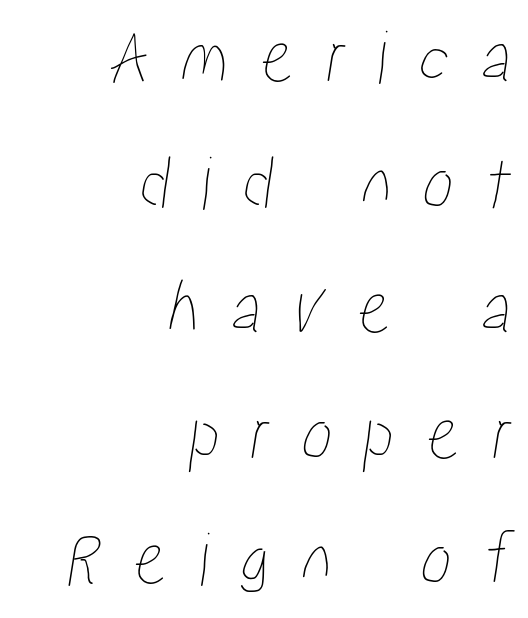
Spacing between characters has been opened up far beyond the box default. Letters rest on an invisible, unmarked baseline. Proportional: the letters do not fall into vertical columns. In CSS terms this would be text-align: right. Does the leading feel generous? No, just average.
